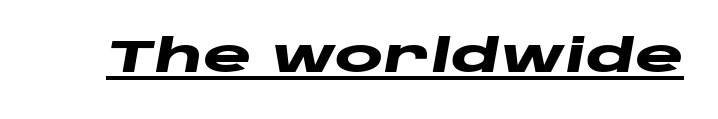
{"italic": "yes", "lean": "right", "slant_degrees": 10, "bold": "yes", "weight": "heavy", "width": "wide", "stroke_contrast": "low", "x_height": "large", "monospaced": "no", "underline": "yes", "letter_spacing": "normal", "letter_spacing_em": 0.0, "glyph_px": 46}
